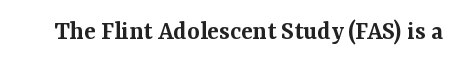
The image shows 27 px text type, upright; set normal letter spacing, not underlined.
